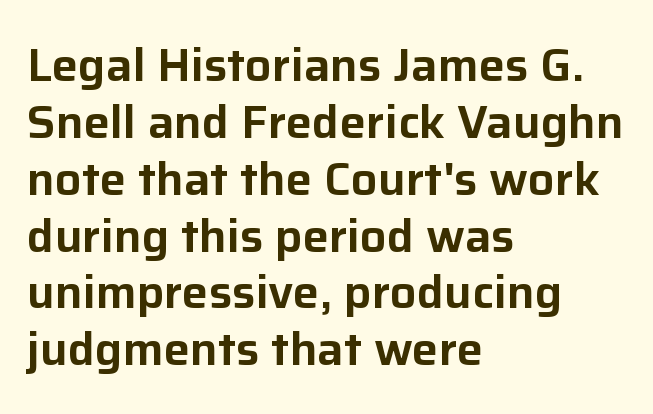
The image shows 47 px sans-serif type, upright; set left-aligned, line spacing 1.21x, normal letter spacing, not underlined; low stroke contrast and a medium x-height.
